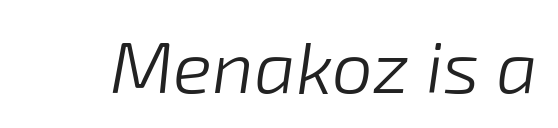
The image shows 73 px light type, italic (leaning right); set normal letter spacing, not underlined; low stroke contrast and a medium x-height.
